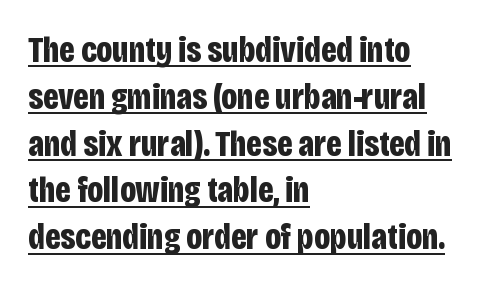
Q: Is the text bold? A: Yes.
Q: Is the text italic (slanted)? A: No, it is upright.
Q: Is the typeface a serif or a sans-serif typeface? A: Sans-serif.
Q: Is the text underlined? A: Yes.
Q: How is the paragraph aligned? A: Left-aligned.
Q: Is the spacing between letters normal or unusually wide? A: Normal.
Q: Is the spacing between lines tight, normal or loose? A: Normal.
Q: Width (condensed, normal, or wide)? A: Condensed.
Q: Stroke contrast? A: Low.
Q: x-height? A: Large.
Q: Monospaced? A: No.
